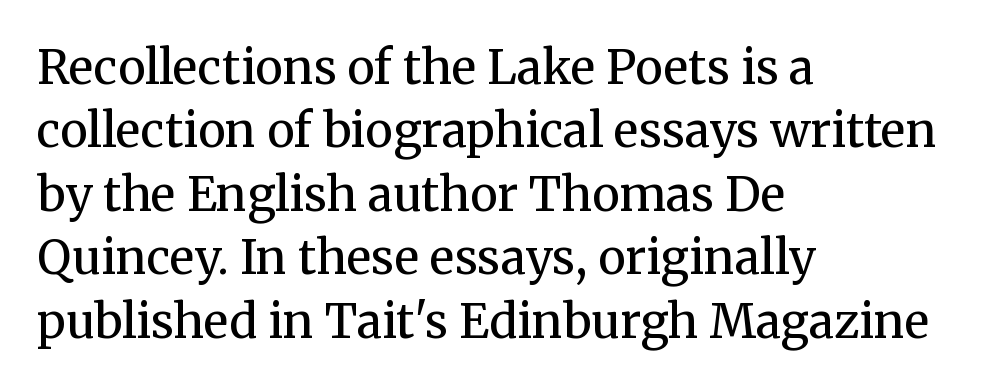
This sample uses a serif face. Heft: none added — not bold. Normally led — the rows are evenly, conventionally spaced. The line texture is even and compact thanks to regular tracking. Which margin do the lines hug? The left one — the right edge is uneven. This sample has the flowing, uneven cadence of proportional lettering.
